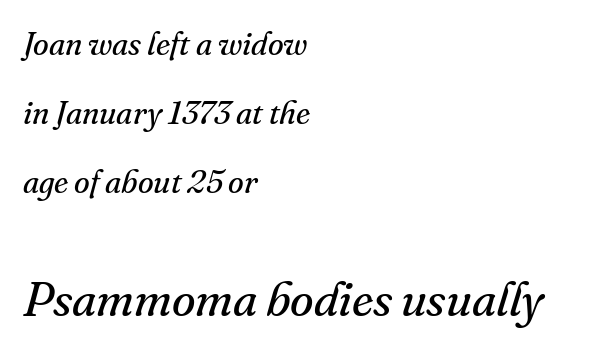
The image shows 48 px regular-weight serif type, italic (leaning right); set left-aligned, loose line spacing (2.16x), normal letter spacing, not underlined; the second (bottom) block is 1.5x larger; medium stroke contrast and a small x-height.
